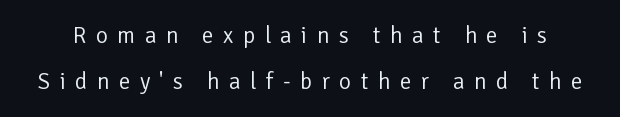
{"italic": "no", "bold": "no", "underline": "no", "line_spacing": "loose", "line_spacing_ratio": 1.99, "letter_spacing": "wide", "letter_spacing_em": 0.41, "glyph_px": 23}
